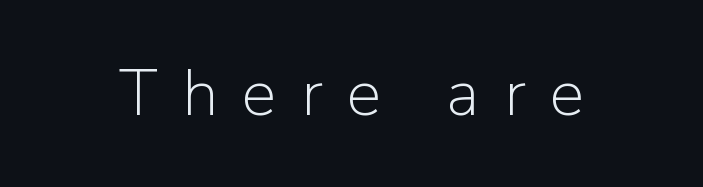
The image shows 65 px light sans-serif type, upright; set unusually wide letter spacing (+0.38 em), not underlined; low stroke contrast and a medium x-height.
